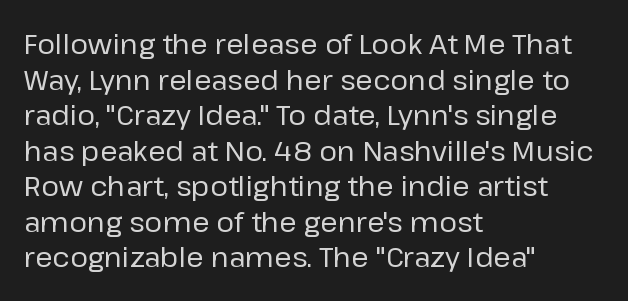
{"serif": "no", "italic": "no", "bold": "no", "weight": "regular", "width": "normal", "stroke_contrast": "low", "x_height": "medium", "monospaced": "no", "underline": "no", "align": "left", "line_spacing": "normal", "line_spacing_ratio": 1.27, "letter_spacing": "normal", "letter_spacing_em": 0.0, "glyph_px": 28}
